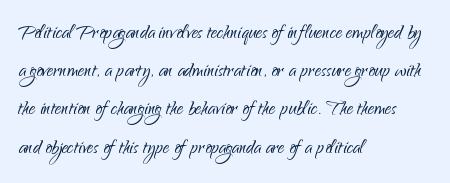
Q: Is the text bold? A: No.
Q: Is the text italic (slanted)? A: Yes.
Q: Is the text underlined? A: No.
Q: How is the paragraph aligned? A: Left-aligned.
Q: Is the spacing between letters normal or unusually wide? A: Normal.
Q: Is the spacing between lines tight, normal or loose? A: Normal.
